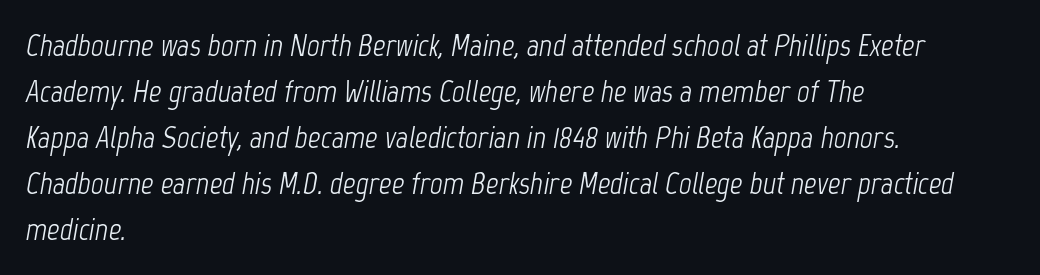
The image shows 31 px light, condensed type, italic (leaning right); set left-aligned, normal line spacing (1.48x), normal letter spacing, not underlined; low stroke contrast and a medium x-height.
